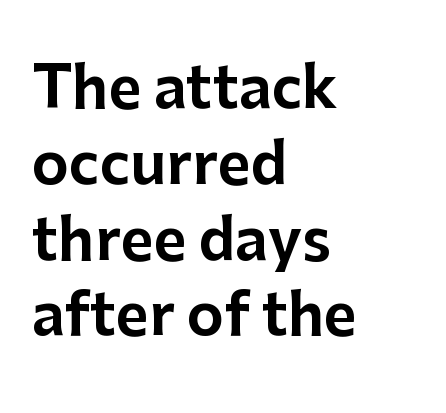
Tracking value appears to be zero — textbook default spacing. If you drew a line through each stem, it would be perfectly vertical. Glance below the letters and you will spot only blank space. A typesetter would call this leading conventional body-copy spacing. Leftover space on each line is placed entirely after the last word.
